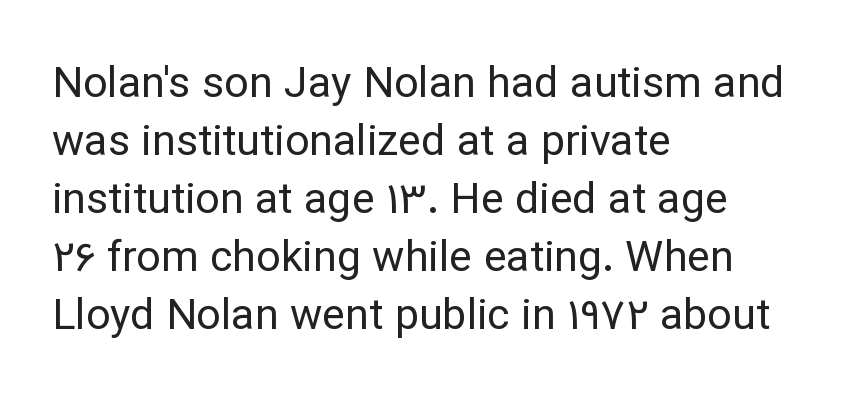
Spacing verdict: proportional, widths tailored to each character. I'd call this a sans setting — the letters go barefoot. Successive baselines arrive at the customary interval. Nobody drew a line under any word here. It's the straight-up-and-down kind of type.
